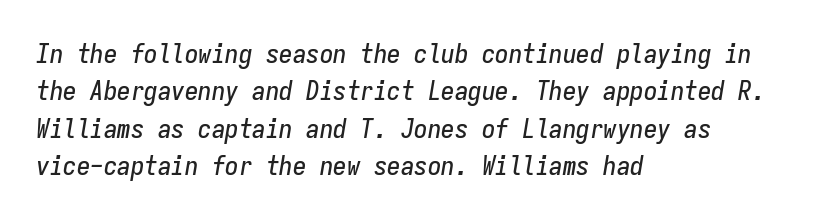
Q: Is the text italic (slanted)? A: Yes, it leans right by about 9 degrees.
Q: Is the text underlined? A: No.
Q: How is the paragraph aligned? A: Left-aligned.
Q: Is the spacing between letters normal or unusually wide? A: Normal.
Q: Is the spacing between lines tight, normal or loose? A: Normal.
